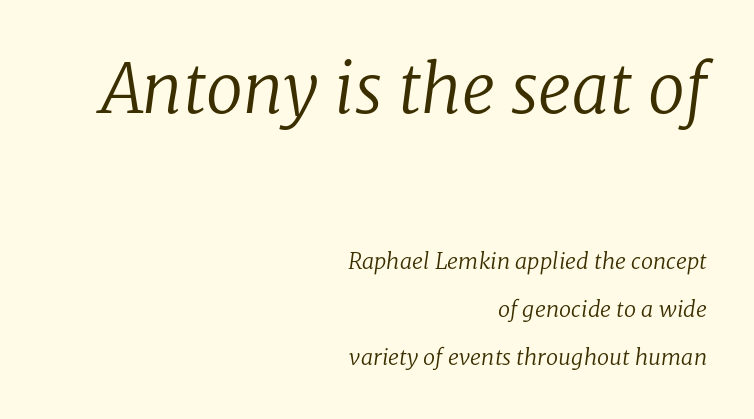
{"serif": "yes", "italic": "yes", "lean": "right", "slant_degrees": 8, "bold": "no", "weight": "regular", "width": "normal", "stroke_contrast": "low", "x_height": "medium", "monospaced": "no", "underline": "no", "align": "right", "line_spacing": "loose", "line_spacing_ratio": 2.18, "letter_spacing": "normal", "letter_spacing_em": 0.0, "larger_block": "first", "size_ratio": 3.05, "glyph_px": 67}
